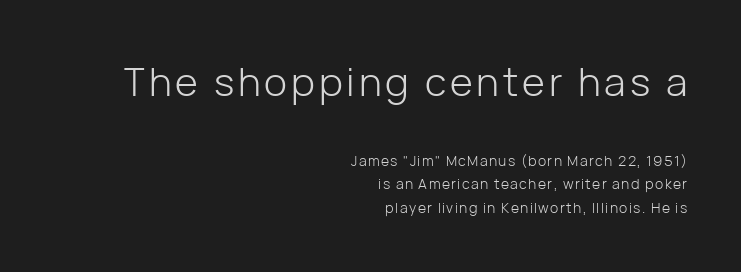
No word sits above an underline. The rows are spaced the way most documents space them. These lines were composed using upright roman letters. Stroke mass is kept to a normal reading level or below. The letters advance in unequal steps, a hallmark of proportional type.
